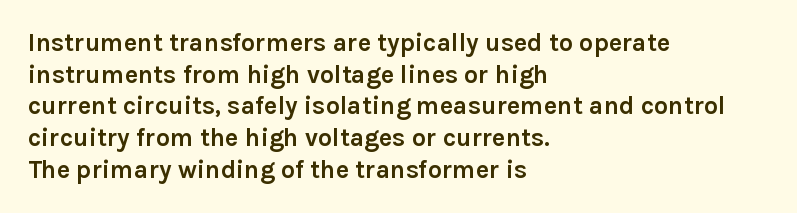
Q: Is the text bold? A: Yes.
Q: Is the text italic (slanted)? A: No, it is upright.
Q: Is the text underlined? A: No.
Q: How is the paragraph aligned? A: Left-aligned.
Q: Is the spacing between letters normal or unusually wide? A: Normal.
Q: Is the spacing between lines tight, normal or loose? A: Normal.
